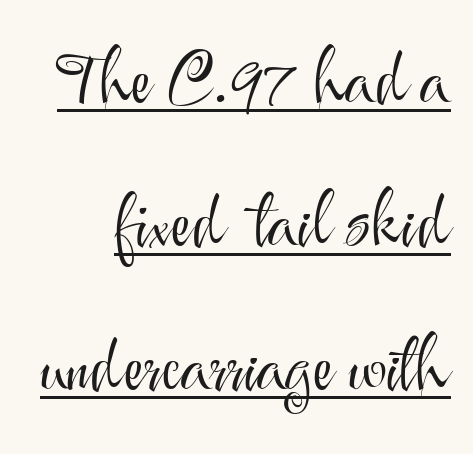
{"serif": "no", "bold": "no", "weight": "light", "width": "normal", "stroke_contrast": "medium", "x_height": "small", "monospaced": "no", "underline": "yes", "line_spacing": "loose", "line_spacing_ratio": 2.02, "letter_spacing": "normal", "letter_spacing_em": 0.0, "glyph_px": 71}
